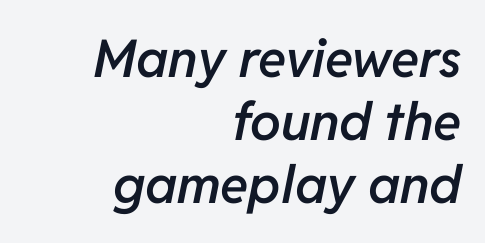
{"italic": "yes", "lean": "right", "slant_degrees": 11, "bold": "semi", "weight": "semibold", "width": "normal", "stroke_contrast": "low", "x_height": "medium", "monospaced": "no", "underline": "no", "align": "right", "line_spacing_ratio": 1.21, "letter_spacing": "normal", "letter_spacing_em": 0.0, "glyph_px": 52}
